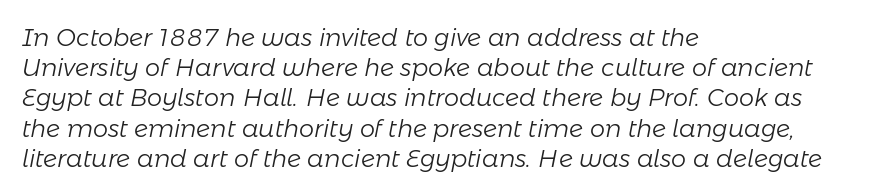
Q: Is the text bold? A: No.
Q: Is the text italic (slanted)? A: Yes, it leans right by about 11 degrees.
Q: Is the text underlined? A: No.
Q: How is the paragraph aligned? A: Left-aligned.
Q: Is the spacing between letters normal or unusually wide? A: Normal.
Q: Is the spacing between lines tight, normal or loose? A: Normal.
